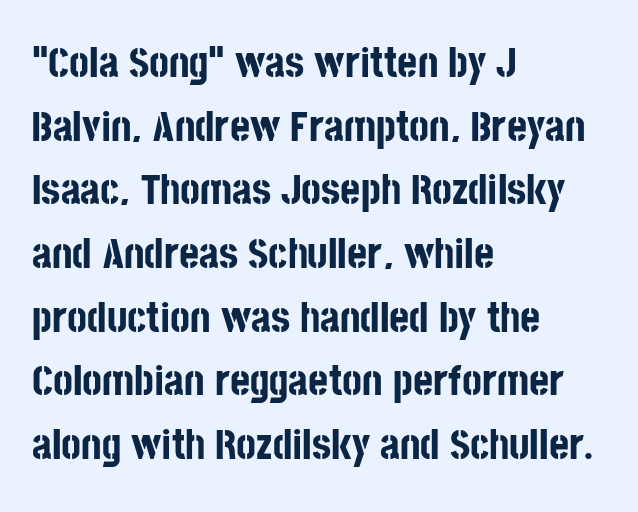
{"serif": "no", "italic": "no", "bold": "yes", "weight": "bold", "width": "condensed", "stroke_contrast": "low", "x_height": "large", "monospaced": "no", "underline": "no", "align": "left", "line_spacing": "normal", "line_spacing_ratio": 1.48, "letter_spacing": "normal", "letter_spacing_em": 0.0, "glyph_px": 43}
